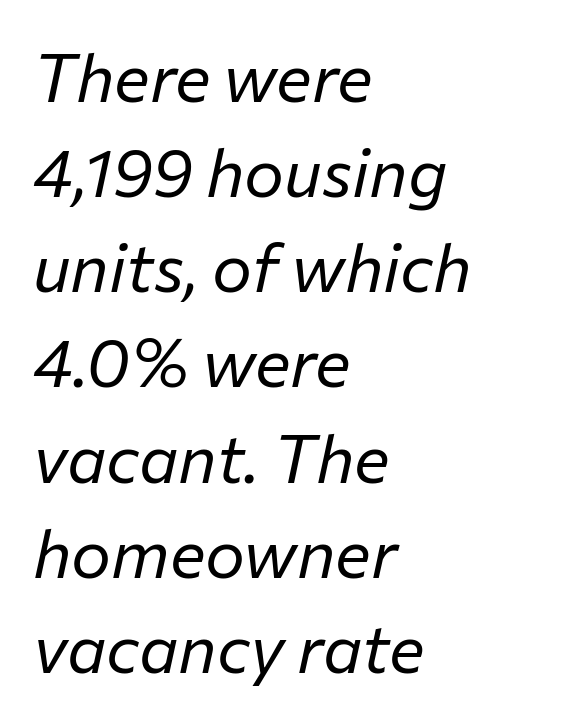
The image shows 67 px regular-weight type, italic (leaning right); set left-aligned, normal line spacing (1.42x), normal letter spacing, not underlined; low stroke contrast and a medium x-height.
